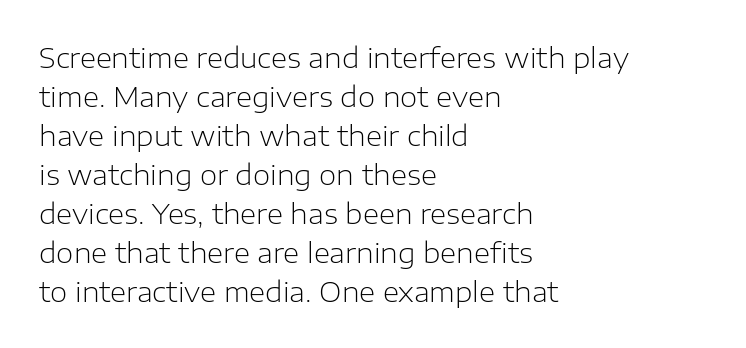
{"serif": "no", "italic": "no", "bold": "no", "weight": "light", "width": "normal", "stroke_contrast": "low", "x_height": "medium", "monospaced": "no", "underline": "no", "align": "left", "line_spacing": "normal", "line_spacing_ratio": 1.39, "letter_spacing": "normal", "letter_spacing_em": 0.0, "glyph_px": 28}
